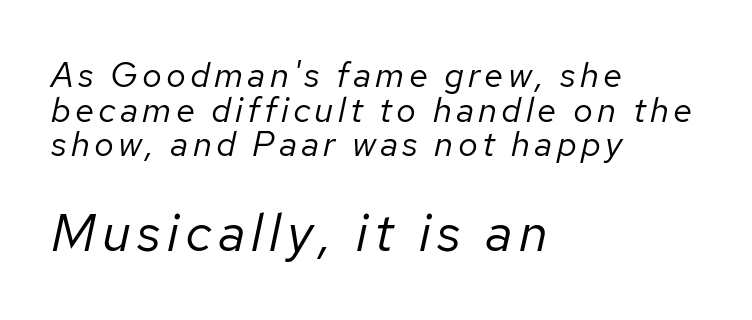
The image shows 53 px regular-weight type, italic (leaning right); set left-aligned, tight line spacing (0.99x), not underlined; the second (bottom) block is 1.51x larger; low stroke contrast and a medium x-height.
